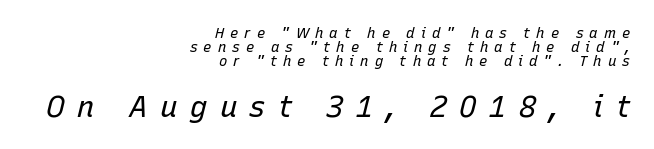
Of the two passages, the one underneath uses the larger point size. The rendering inserts visible extra space after every character. Is the block centered? No — it sits flush against the right margin. Successive baselines arrive quickly, one right under another. Letters have the restrained weight of plain body copy at most. The lettering tilts uniformly, giving the passage an italic look.
